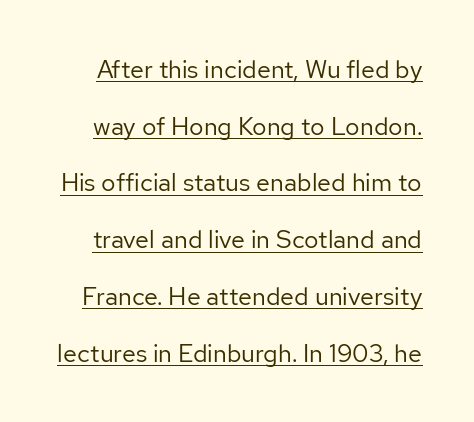
{"italic": "no", "bold": "no", "underline": "yes", "line_spacing": "loose", "line_spacing_ratio": 2.27, "letter_spacing": "normal", "letter_spacing_em": 0.0, "glyph_px": 25}
